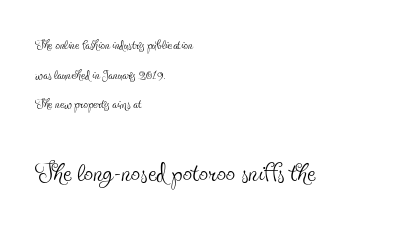
Horizontal alignment here is leftward, the default for most running prose. Tracking value appears to be zero — textbook default spacing. The rendering uses natural spacing where letterforms have individual widths.
